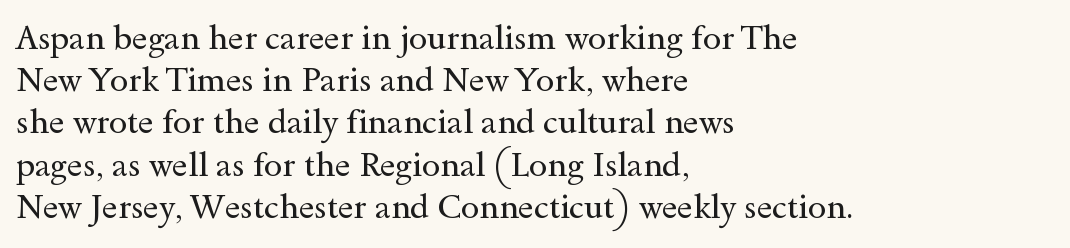
The image shows 33 px regular-weight, wide serif type, upright; set left-aligned, normal line spacing (1.28x), normal letter spacing, not underlined; a small x-height.
